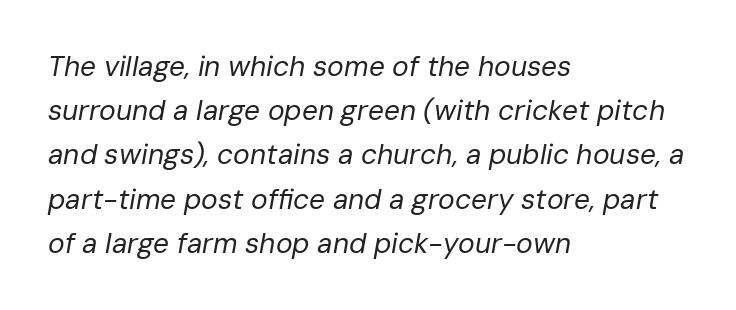
The image shows 28 px regular-weight type, italic (leaning right); set left-aligned, normal line spacing (1.58x), normal letter spacing, not underlined; low stroke contrast and a medium x-height.
